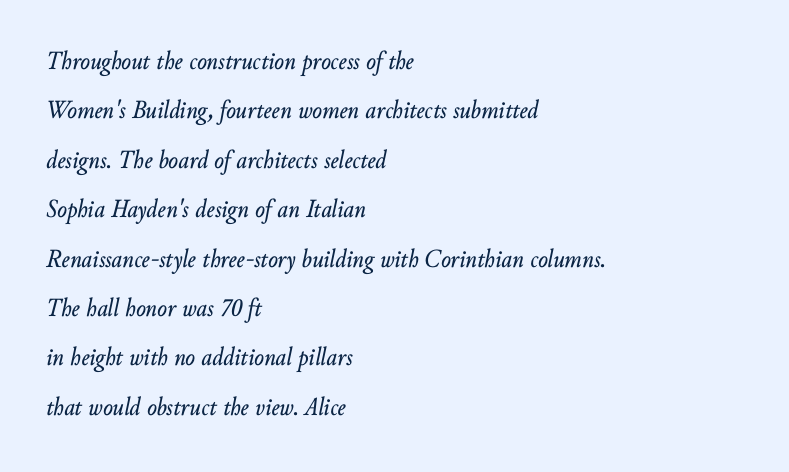
Does the copy run flush right? No — it runs flush left. Here the glyphs are tracked normally, forming tight word shapes. The rendering uses a large line-height, opening up the rows. Type without underlining. Slant detected: the letters are inclined.
